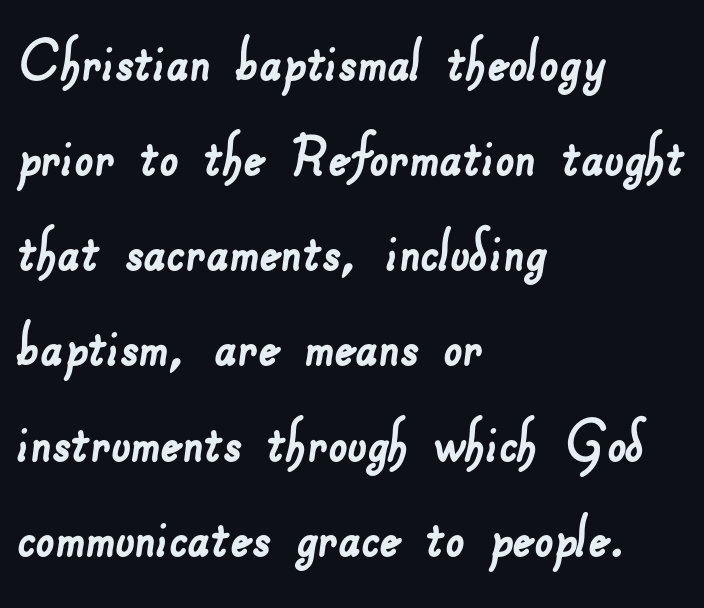
The image shows 67 px sans-serif type; set left-aligned, normal line spacing (1.42x), normal letter spacing, not underlined; low stroke contrast and a small x-height.
